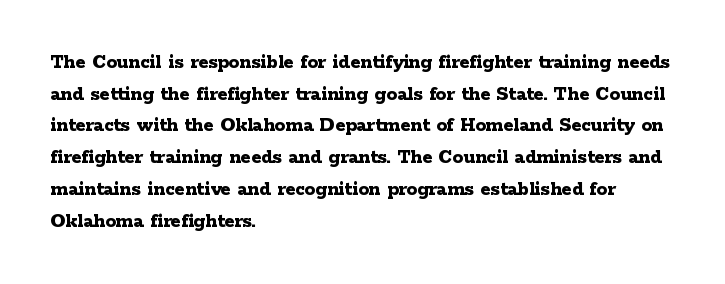
The image shows 21 px bold type, upright; set left-aligned, normal line spacing (1.51x), normal letter spacing, not underlined.
